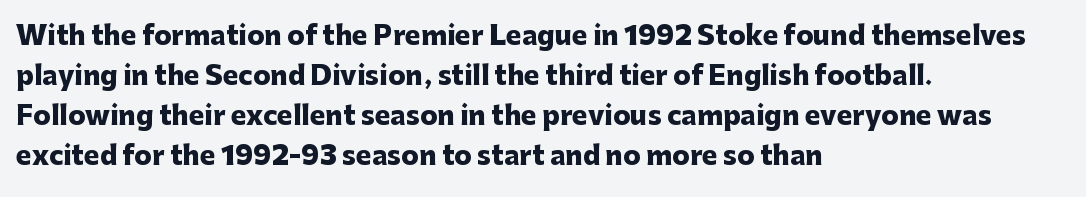
Q: Is the text bold? A: Yes.
Q: Is the text italic (slanted)? A: No, it is upright.
Q: Is the text underlined? A: No.
Q: How is the paragraph aligned? A: Left-aligned.
Q: Is the spacing between letters normal or unusually wide? A: Normal.
Q: Is the spacing between lines tight, normal or loose? A: Normal.
